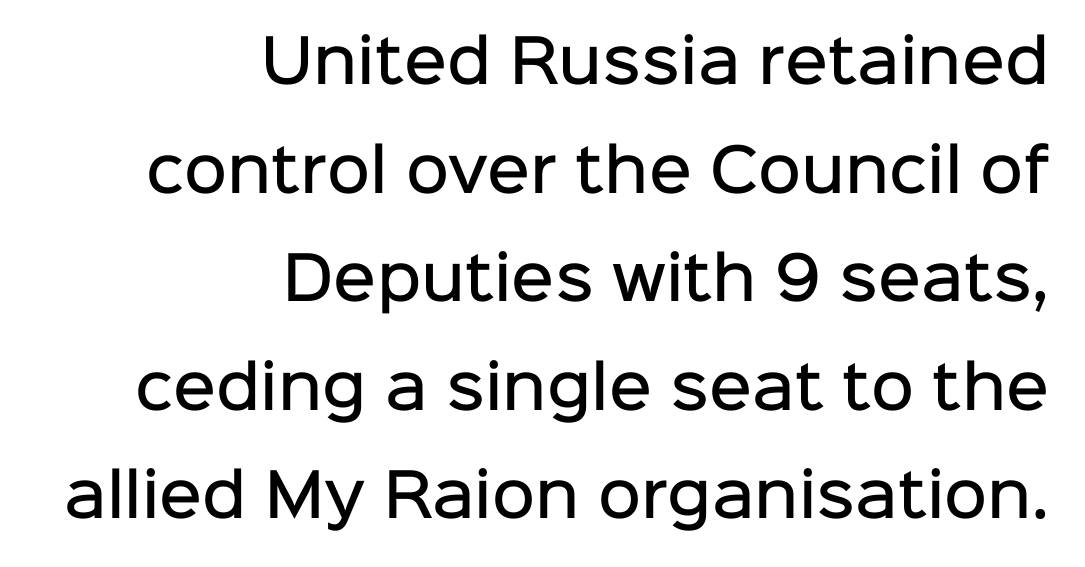
{"serif": "no", "italic": "no", "bold": "semi", "weight": "semibold", "width": "normal", "stroke_contrast": "low", "x_height": "medium", "monospaced": "no", "underline": "no", "align": "right", "line_spacing_ratio": 1.84, "letter_spacing": "normal", "letter_spacing_em": 0.0, "glyph_px": 59}
